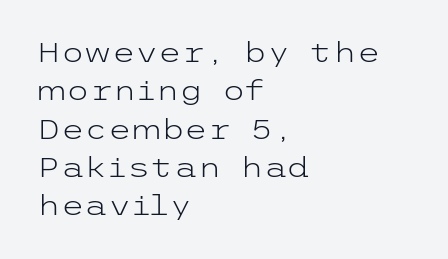
Every row of glyphs begins at an identical x-position on the left. A roman cut, with each character standing at attention. Does the leading feel generous? No, just average. The tracking reads as untouched default to a designer's eye.
